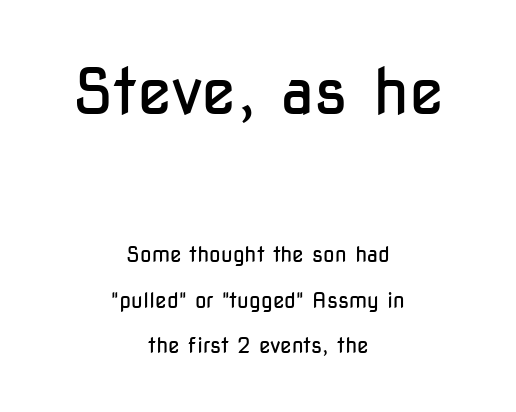
The area under the type is left untouched. The compositor balanced each line on the midline. A quiet, ordinary-to-light weight characterises the typeface. Varying glyph widths throughout — classic text-font behaviour. Size hierarchy here favors the leading block over the trailing one. In terms of leading, this rendering errs on the spacious side.
